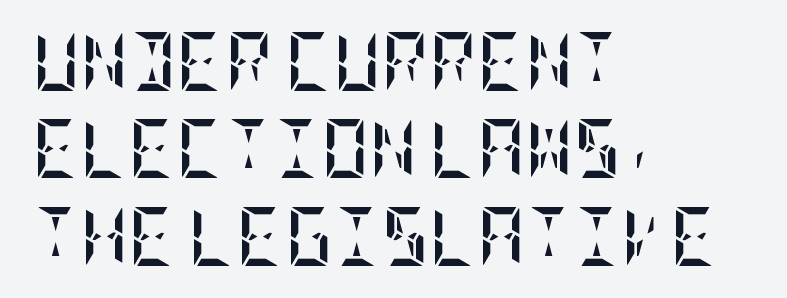
{"italic": "no", "bold": "yes", "weight": "semibold", "width": "condensed", "stroke_contrast": "low", "x_height": "large", "underline": "no", "align": "left", "line_spacing": "normal", "line_spacing_ratio": 1.48, "letter_spacing": "normal", "letter_spacing_em": 0.0, "glyph_px": 59}
